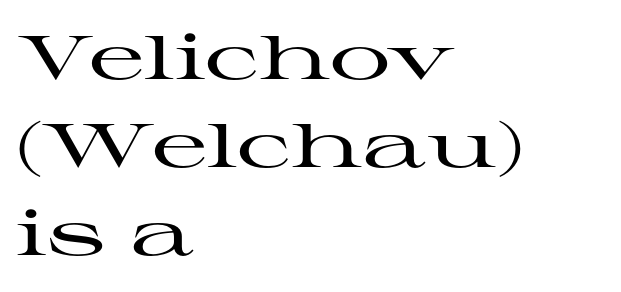
The image shows 61 px wide serif type, upright; set left-aligned, normal line spacing (1.44x), normal letter spacing, not underlined; high stroke contrast and a medium x-height.
